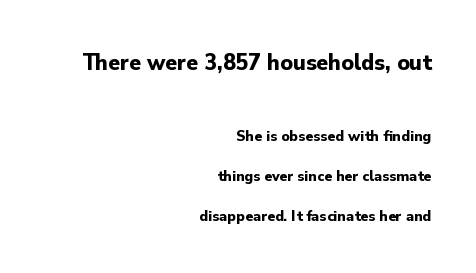
Visually, the top section dominates because its glyphs are scaled up. The rendering keeps characters at their native spacing. Short and long lines alike share a common ending point at right. As a designer I'd log this as weight 700, bold. Reading down the column, the eye jumps a long way to each next line.
